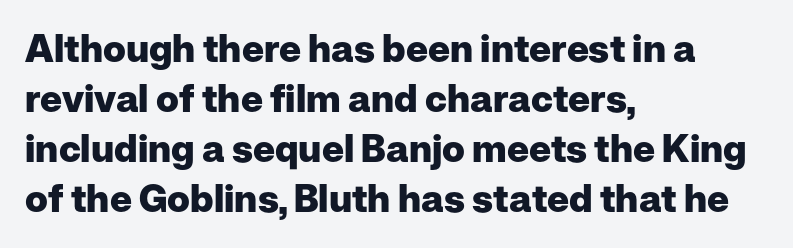
{"serif": "no", "italic": "no", "bold": "yes", "weight": "heavy", "width": "normal", "stroke_contrast": "low", "x_height": "medium", "monospaced": "no", "underline": "no", "align": "left", "line_spacing": "normal", "line_spacing_ratio": 1.32, "letter_spacing": "normal", "letter_spacing_em": 0.0, "glyph_px": 38}
